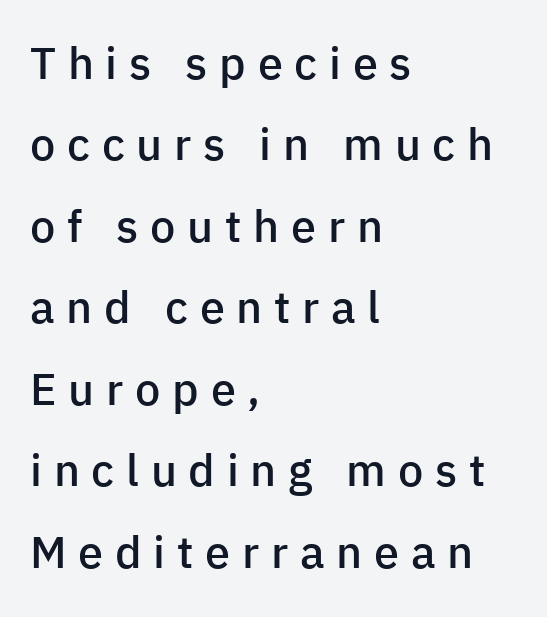
The characters display no serif detailing; their extremities are plain. Substantial extra tracking has been applied to these lines. Varying glyph widths throughout — classic text-font behaviour. Does the lettering tilt? It doesn't — this is upright. Each line starts at the same left margin while the right side varies.
